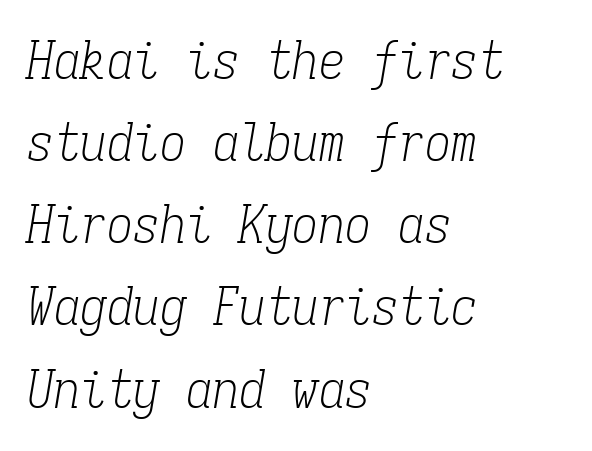
The image shows 53 px light, condensed serif type, italic (leaning right), monospaced; set left-aligned, normal line spacing (1.55x), normal letter spacing, not underlined; low stroke contrast and a medium x-height.
